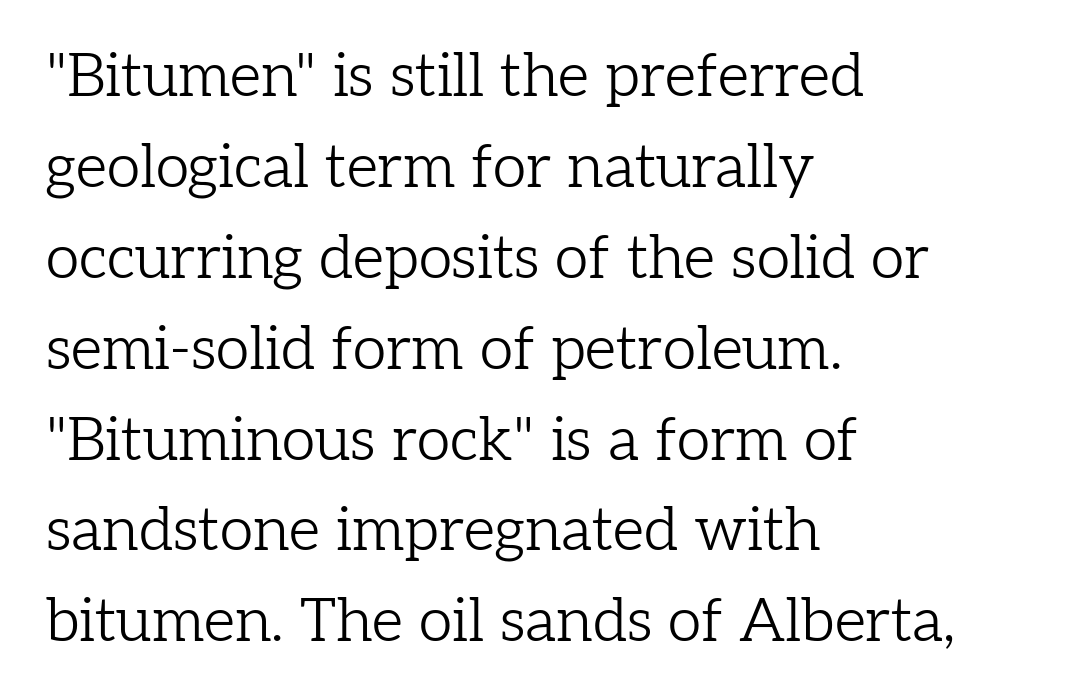
The typography opts for an upright posture over an oblique one. The text block is weighted toward the left margin, trailing off unevenly rightward. You could not count columns in this text — the font is proportionally spaced. The face looks like a standard text weight, possibly lighter.
